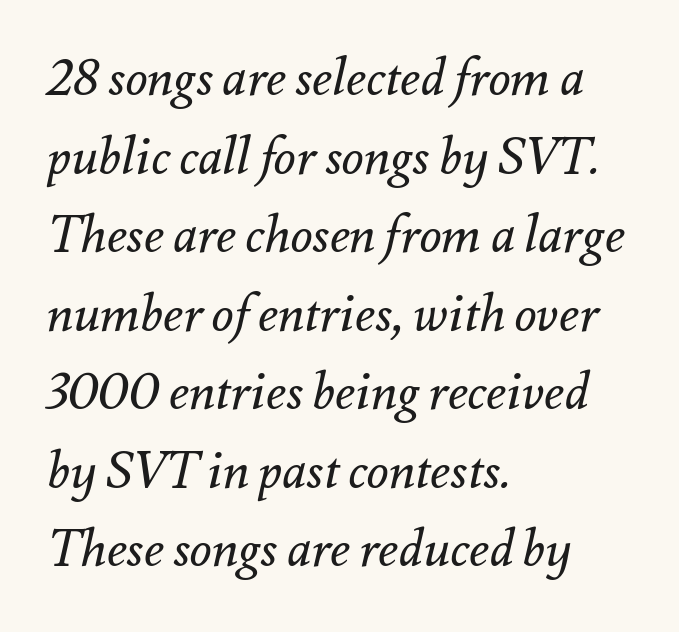
Observe the ordinary spacing: letters are neighbours, not strangers. The letters advance in unequal steps, a hallmark of proportional type. Weight: in the light-to-regular range. Successive baselines arrive at the customary interval. Yep, that's italic — everything's leaning. Each row of text sits above clean, open space.
